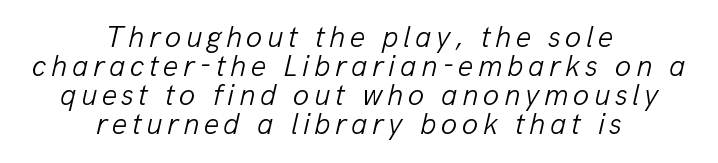
Q: Is the text bold? A: No.
Q: Is the text italic (slanted)? A: Yes, it leans right by about 13 degrees.
Q: Is the text underlined? A: No.
Q: How is the paragraph aligned? A: Centered.
Q: Is the spacing between lines tight, normal or loose? A: Tight.
Q: Width (condensed, normal, or wide)? A: Normal.
Q: Stroke contrast? A: Low.
Q: x-height? A: Medium.
Q: Monospaced? A: No.
